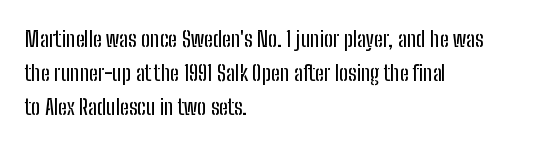
{"italic": "no", "underline": "no", "align": "left", "line_spacing": "normal", "line_spacing_ratio": 1.55, "letter_spacing": "normal", "letter_spacing_em": 0.0, "glyph_px": 22}
